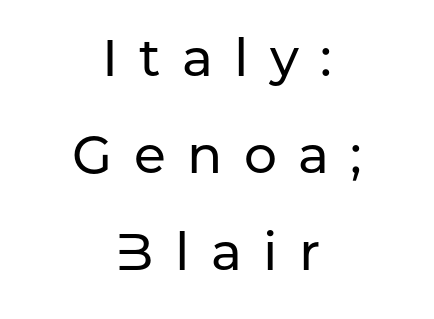
The rendering inserts visible extra space after every character. Nothing sits at the stroke ends, so this counts as sans-serif. The passage shown is typed in a proportional face where columns would drift. Underline: absent. Every character sits straight up, as roman type does. Every row of glyphs is offset so its center matches the block's center.
